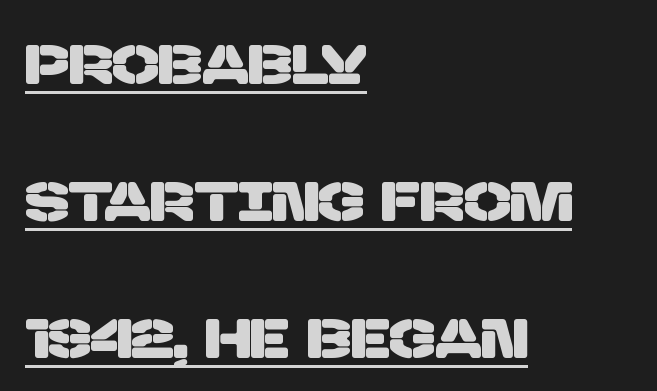
Successive baselines arrive slowly, with a big drop between each. Every row of glyphs begins at an identical x-position on the left. A typesetter would call this zero additional tracking. A sans-serif font was chosen for this passage. Underlined type. The passage shown is typed in a proportional face where columns would drift.
